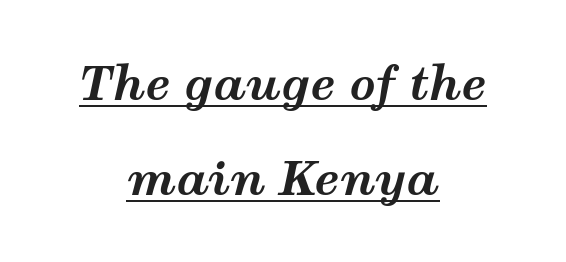
Airy leading. Set as a true bold cut, around the 700 mark. This sample has the flowing, uneven cadence of proportional lettering. Nobody touched the tracking dial on this one. The passage is arranged like a title page — every line centered.
